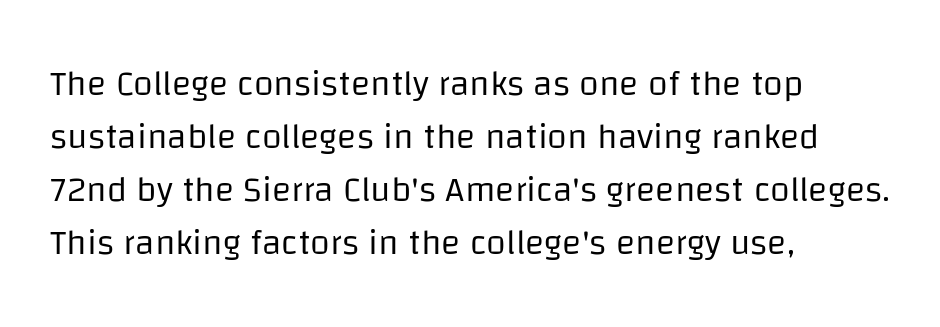
The image shows 36 px regular-weight sans-serif type, upright; set left-aligned, normal line spacing (1.47x), normal letter spacing, not underlined; low stroke contrast and a large x-height.
